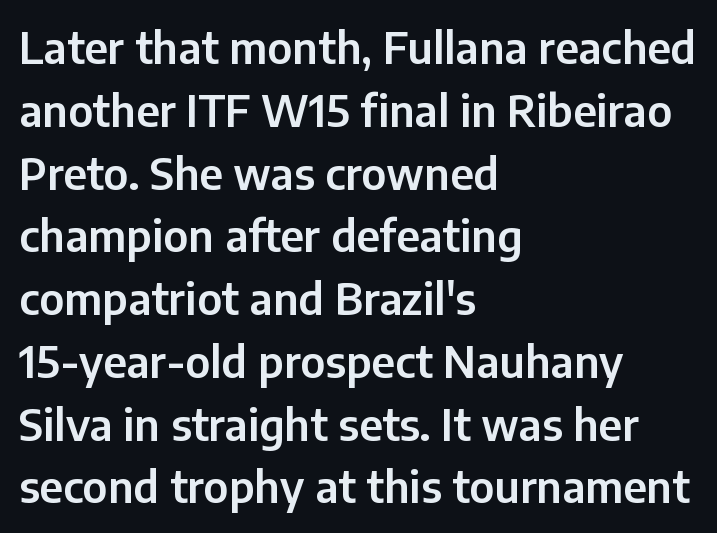
Q: Is the text italic (slanted)? A: No, it is upright.
Q: Is the typeface a serif or a sans-serif typeface? A: Sans-serif.
Q: Is the text underlined? A: No.
Q: How is the paragraph aligned? A: Left-aligned.
Q: Is the spacing between letters normal or unusually wide? A: Normal.
Q: Is the spacing between lines tight, normal or loose? A: Normal.
Q: Width (condensed, normal, or wide)? A: Normal.
Q: Stroke contrast? A: Low.
Q: x-height? A: Medium.
Q: Monospaced? A: No.
